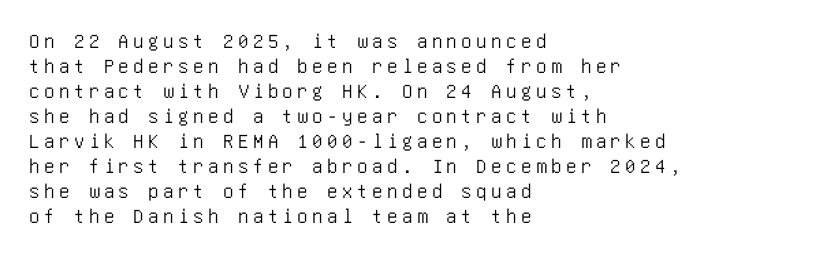
{"italic": "no", "underline": "no", "align": "left", "line_spacing_ratio": 1.19, "letter_spacing": "wide", "letter_spacing_em": 0.21, "glyph_px": 21}
